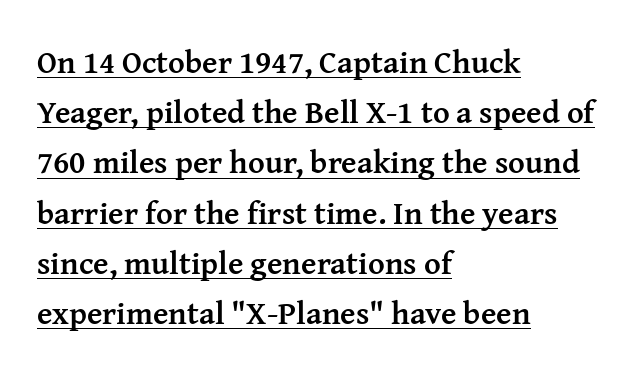
{"serif": "yes", "italic": "no", "bold": "yes", "weight": "semibold", "width": "normal", "stroke_contrast": "medium", "x_height": "medium", "monospaced": "no", "underline": "yes", "align": "left", "line_spacing": "normal", "line_spacing_ratio": 1.57, "letter_spacing": "normal", "letter_spacing_em": 0.0, "glyph_px": 32}
